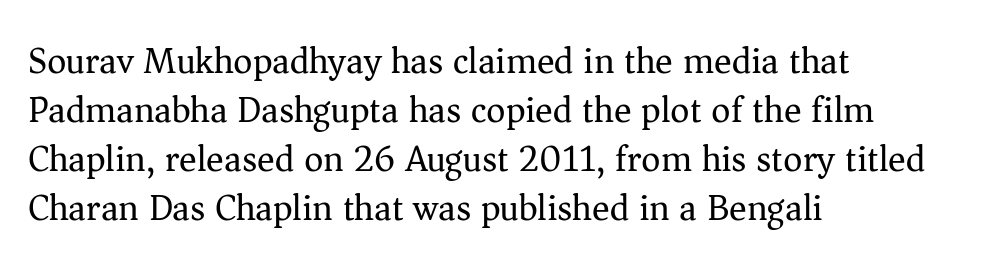
The image shows 37 px regular-weight serif type, upright; set left-aligned, normal line spacing (1.32x), normal letter spacing, not underlined; medium stroke contrast and a medium x-height.
